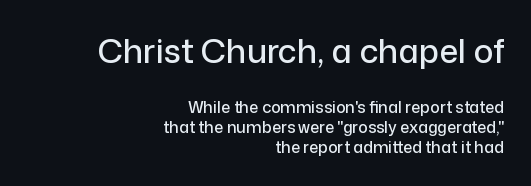
Q: Is the text italic (slanted)? A: No, it is upright.
Q: Is the typeface a serif or a sans-serif typeface? A: Sans-serif.
Q: Is the text underlined? A: No.
Q: How is the paragraph aligned? A: Right-aligned.
Q: Is the spacing between letters normal or unusually wide? A: Normal.
Q: Is the spacing between lines tight, normal or loose? A: Normal.
Q: Which block of text is set in a larger size, the first (top) or the second (bottom)? A: The first (top) one.
Q: Width (condensed, normal, or wide)? A: Normal.
Q: Stroke contrast? A: Low.
Q: x-height? A: Medium.
Q: Monospaced? A: No.
